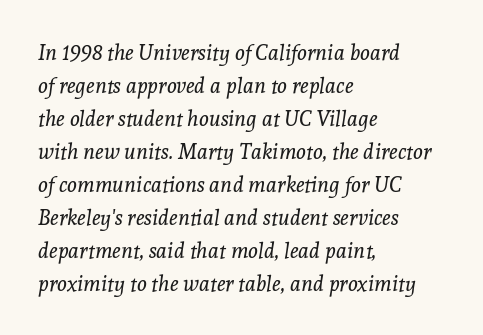
Bold? No — there's no thickening of the strokes. Is the letter spacing exaggerated? No — it looks like the ordinary default. Quick note: interline space is typical. The paragraph shown leans on its left margin. No word sits above an underline. You can tell it's italic because the verticals aren't actually vertical.
